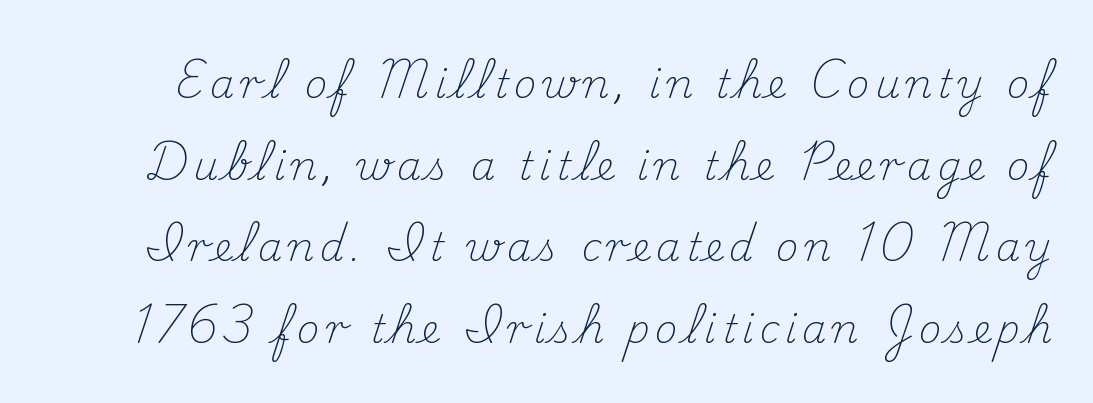
The image shows 39 px light serif type; set loose line spacing (2.09x), not underlined; medium stroke contrast and a small x-height.
